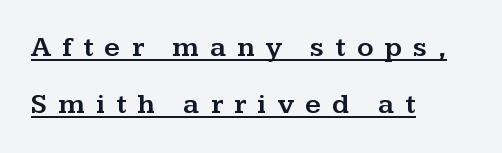
Q: Is the text italic (slanted)? A: No, it is upright.
Q: Is the typeface a serif or a sans-serif typeface? A: Serif.
Q: Is the text underlined? A: Yes.
Q: How is the paragraph aligned? A: Left-aligned.
Q: Is the spacing between letters normal or unusually wide? A: Unusually wide.
Q: Is the spacing between lines tight, normal or loose? A: Loose.
Q: Width (condensed, normal, or wide)? A: Wide.
Q: Stroke contrast? A: Medium.
Q: x-height? A: Medium.
Q: Monospaced? A: No.
